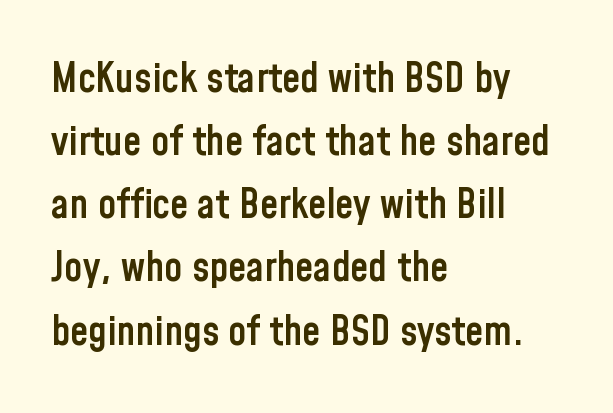
Does extra space separate the letters? No, they use regular spacing. Note the varied advance widths — an 'i' is clearly narrower than an 'm'. The rendering shows plain stroke endings on the letterforms — a sans-serif design. Rows of type keep a routine distance in the vertical direction.
